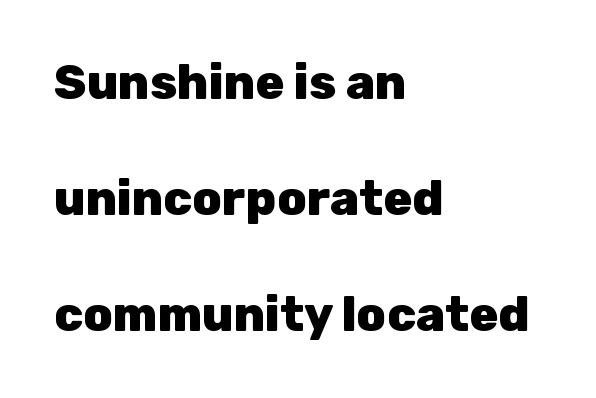
{"serif": "no", "italic": "no", "bold": "yes", "weight": "heavy", "width": "normal", "stroke_contrast": "low", "x_height": "medium", "monospaced": "no", "underline": "no", "align": "left", "line_spacing": "loose", "line_spacing_ratio": 2.42, "letter_spacing": "normal", "letter_spacing_em": 0.0, "glyph_px": 48}
